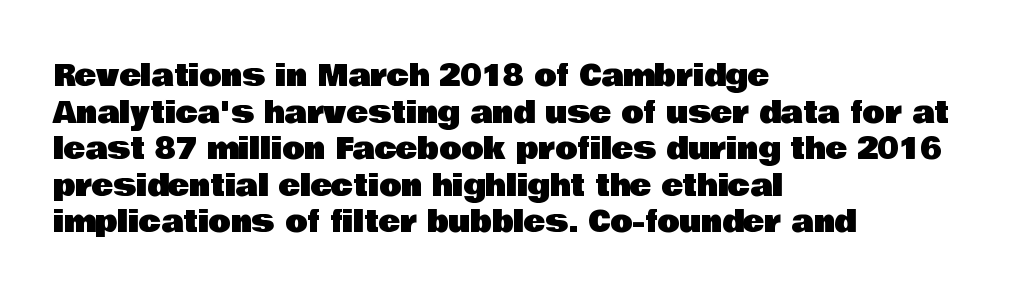
{"serif": "no", "italic": "no", "width": "normal", "stroke_contrast": "low", "x_height": "large", "monospaced": "no", "underline": "no", "align": "left", "line_spacing": "normal", "line_spacing_ratio": 1.26, "letter_spacing": "normal", "letter_spacing_em": 0.0, "glyph_px": 29}
